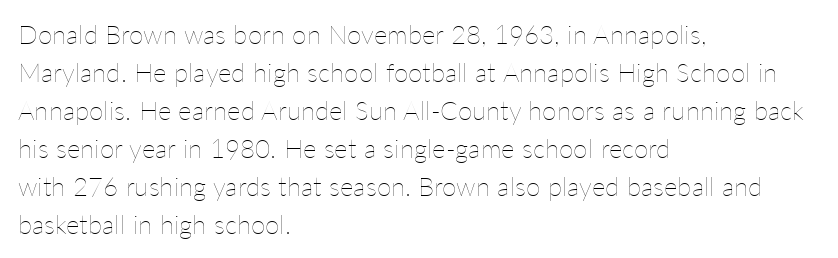
{"italic": "no", "bold": "no", "underline": "no", "align": "left", "line_spacing": "normal", "line_spacing_ratio": 1.46, "letter_spacing": "normal", "letter_spacing_em": 0.0, "glyph_px": 26}
